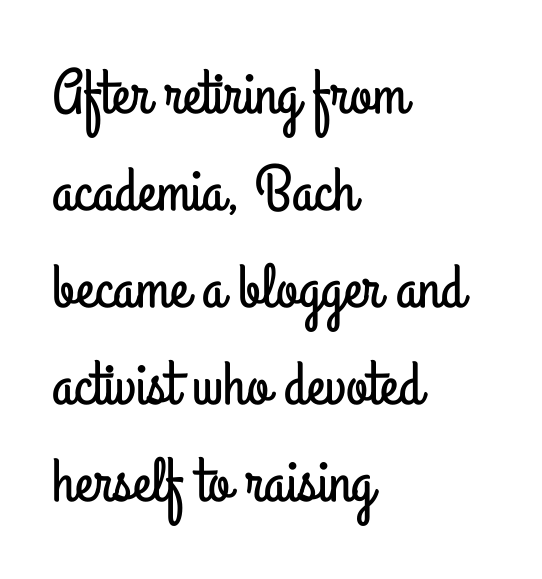
Q: Is the text italic (slanted)? A: No, it is upright.
Q: Is the typeface a serif or a sans-serif typeface? A: Sans-serif.
Q: Is the text underlined? A: No.
Q: How is the paragraph aligned? A: Left-aligned.
Q: Is the spacing between letters normal or unusually wide? A: Normal.
Q: Is the spacing between lines tight, normal or loose? A: Normal.
Q: Width (condensed, normal, or wide)? A: Condensed.
Q: Stroke contrast? A: Low.
Q: x-height? A: Small.
Q: Monospaced? A: No.
